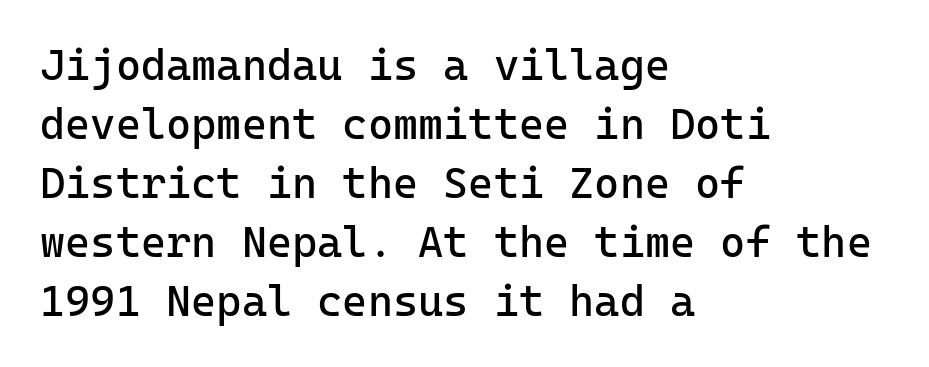
{"serif": "no", "italic": "no", "bold": "no", "weight": "regular", "width": "normal", "stroke_contrast": "low", "x_height": "medium", "monospaced": "yes", "underline": "no", "align": "left", "line_spacing": "normal", "line_spacing_ratio": 1.37, "letter_spacing": "normal", "letter_spacing_em": 0.0, "glyph_px": 43}
